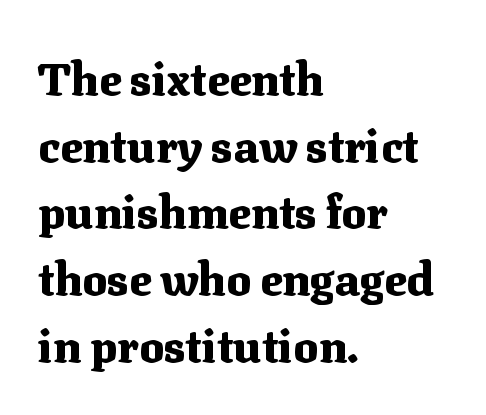
{"serif": "yes", "italic": "no", "bold": "yes", "weight": "heavy", "width": "normal", "stroke_contrast": "medium", "x_height": "medium", "monospaced": "no", "underline": "no", "align": "left", "line_spacing": "normal", "line_spacing_ratio": 1.45, "letter_spacing": "normal", "letter_spacing_em": 0.0, "glyph_px": 46}
